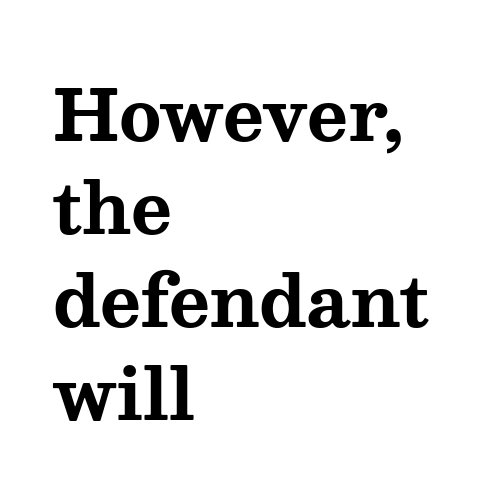
{"serif": "yes", "italic": "no", "bold": "yes", "weight": "bold", "width": "wide", "stroke_contrast": "medium", "x_height": "medium", "monospaced": "no", "underline": "no", "align": "left", "line_spacing": "normal", "line_spacing_ratio": 1.33, "letter_spacing": "normal", "letter_spacing_em": 0.0, "glyph_px": 70}
